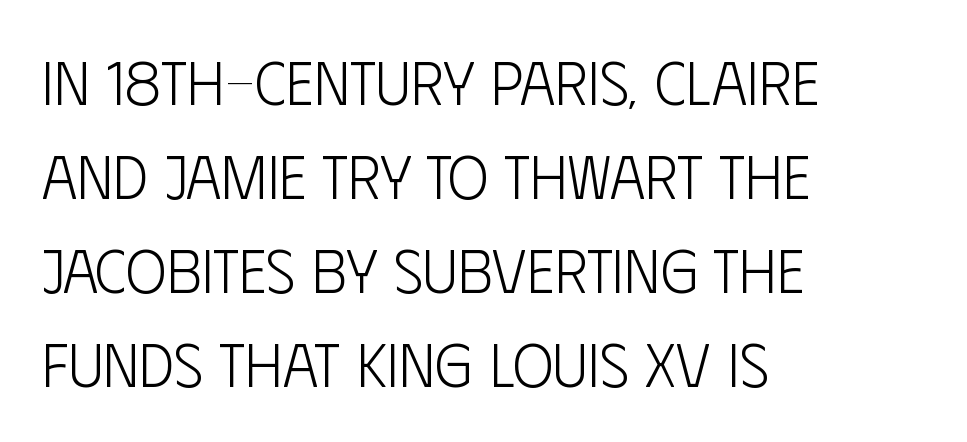
The image shows 61 px light, condensed sans-serif type, upright; set left-aligned, normal line spacing (1.54x), normal letter spacing, not underlined; low stroke contrast and a large x-height.
